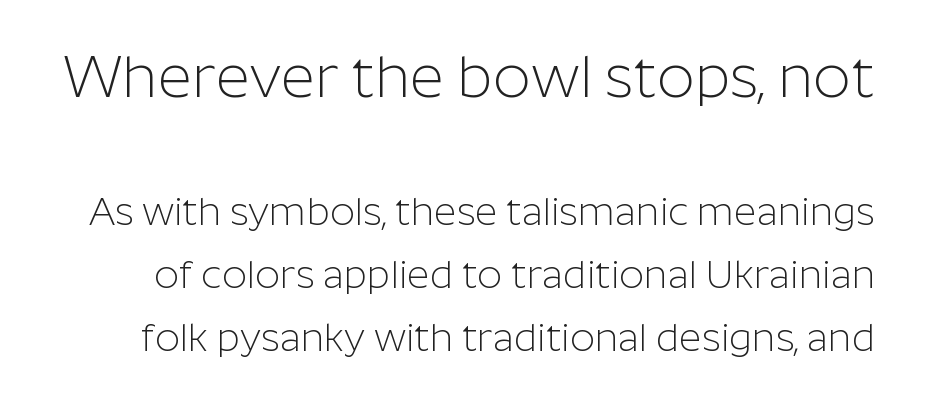
The image shows 59 px light sans-serif type, upright; set normal line spacing (1.62x), normal letter spacing, not underlined; the first (top) block is 1.51x larger; low stroke contrast and a medium x-height.
